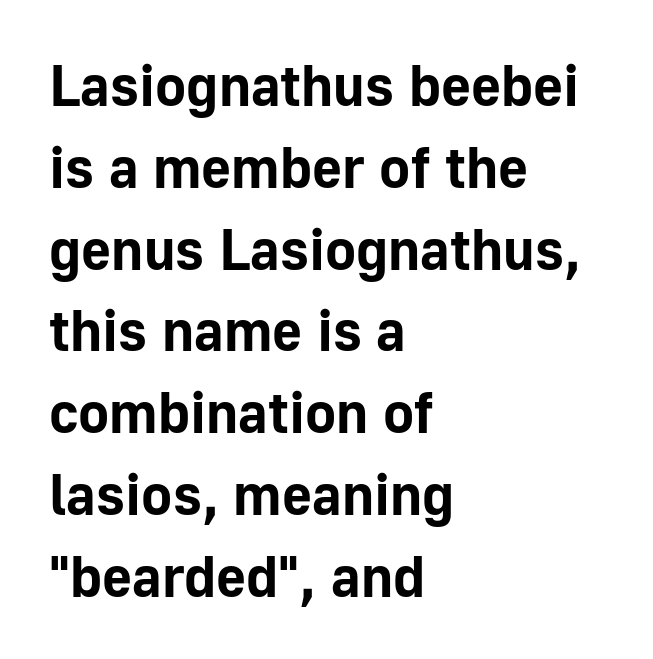
These lines sit exactly where default settings would place them. Letter spacing: default. A typesetter would mark this as roman, not italic. Bare-footed words on every line. The face used here is proportionally spaced, like ordinary book or web type.
